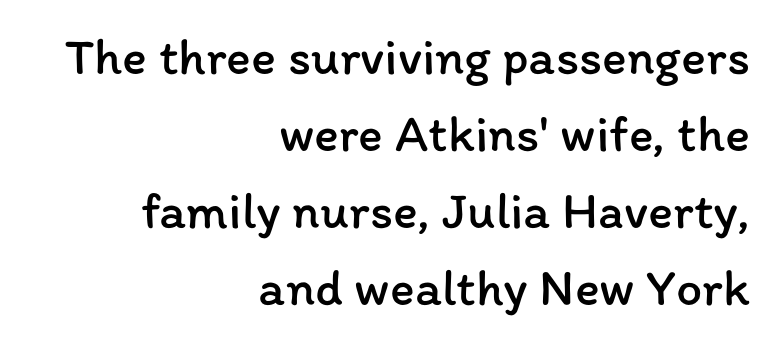
Q: Is the text bold? A: No.
Q: Is the text italic (slanted)? A: No, it is upright.
Q: Is the text underlined? A: No.
Q: How is the paragraph aligned? A: Right-aligned.
Q: Is the spacing between letters normal or unusually wide? A: Normal.
Q: Is the spacing between lines tight, normal or loose? A: Normal.
Q: Width (condensed, normal, or wide)? A: Normal.
Q: Stroke contrast? A: Low.
Q: x-height? A: Medium.
Q: Monospaced? A: No.
